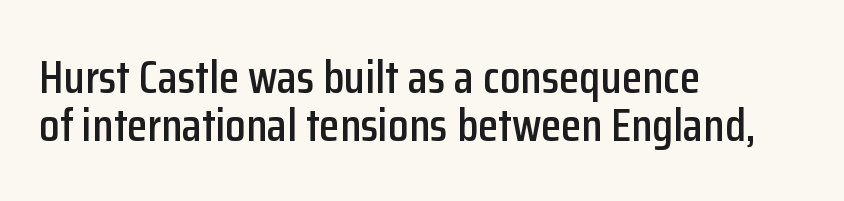
Which margin do the lines hug? The left one — the right edge is uneven. The letters stand upright; this is a roman face. Clear beneath every line of the passage. The type family on display is of the sans-serif kind. Closely set lines give the paragraph a compact silhouette.
